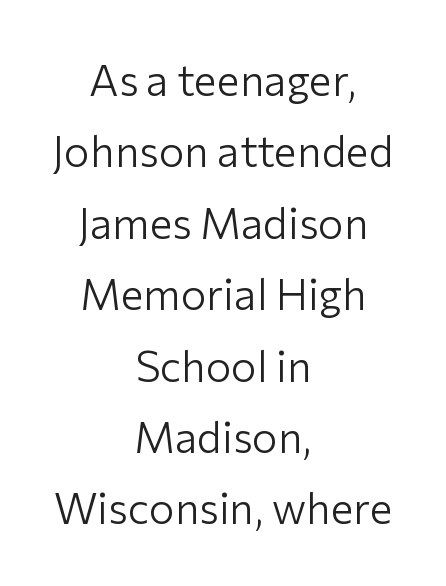
The image shows 43 px light sans-serif type, upright; set centered, normal line spacing (1.66x), normal letter spacing, not underlined; low stroke contrast and a medium x-height.
